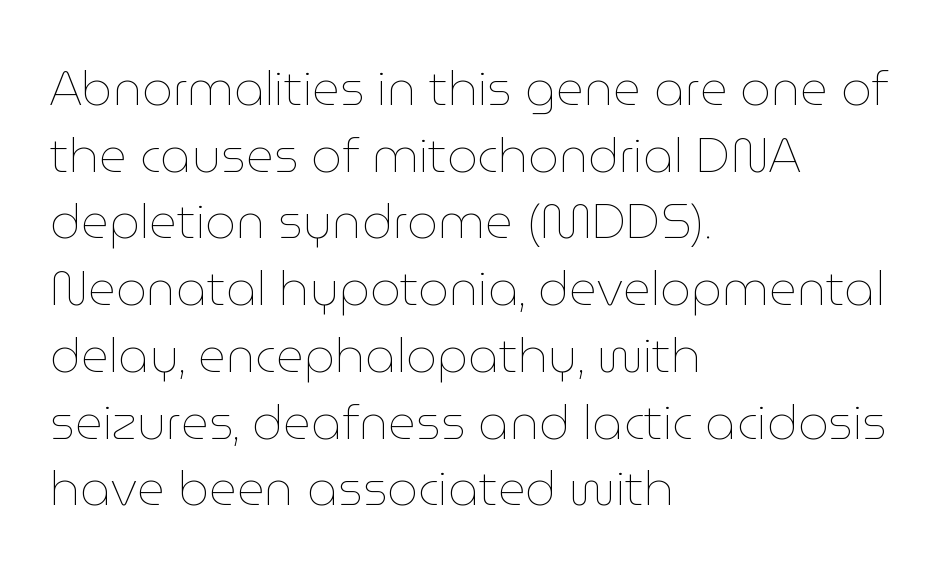
Q: Is the text bold? A: No.
Q: Is the text italic (slanted)? A: No, it is upright.
Q: Is the text underlined? A: No.
Q: How is the paragraph aligned? A: Left-aligned.
Q: Is the spacing between letters normal or unusually wide? A: Normal.
Q: Is the spacing between lines tight, normal or loose? A: Normal.
Q: Width (condensed, normal, or wide)? A: Normal.
Q: Stroke contrast? A: Low.
Q: x-height? A: Medium.
Q: Monospaced? A: No.
